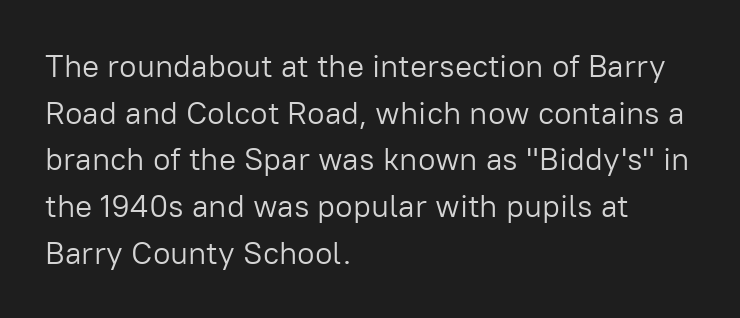
The image shows 32 px light sans-serif type, upright; set left-aligned, normal line spacing (1.46x), normal letter spacing, not underlined; low stroke contrast and a medium x-height.
